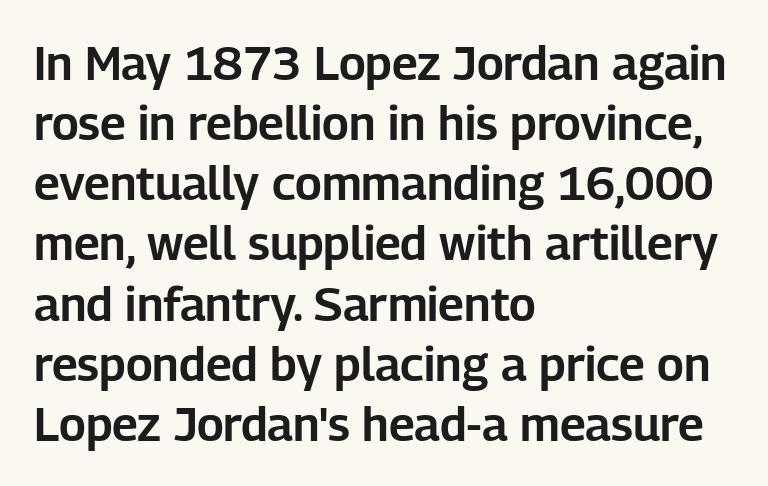
The image shows 47 px sans-serif type, upright; set left-aligned, normal line spacing (1.28x), normal letter spacing, not underlined; low stroke contrast and a medium x-height.
